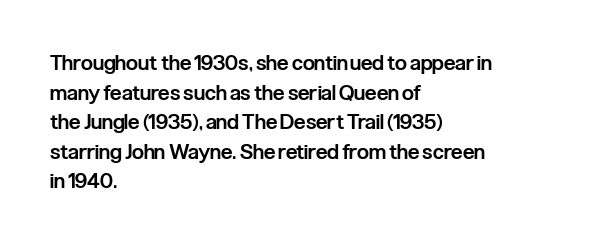
If you measured baseline to baseline, you'd find a middling distance. No italicization has been applied; the sample stays upright. If you drew a ruler down the left edge, every line would touch it. Has an underline been added? It has not. Semibold letterforms, between regular and bold. Here the glyphs are tracked normally, forming tight word shapes.
